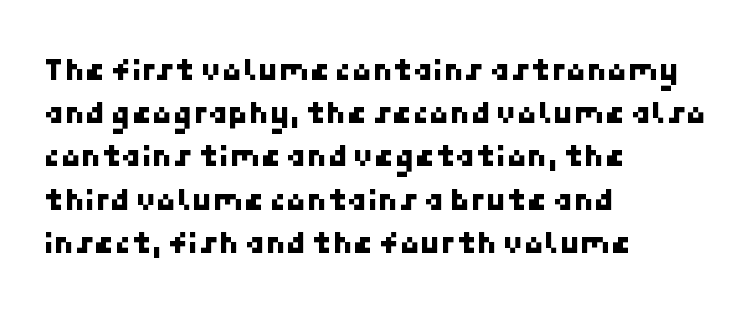
Q: Is the typeface a serif or a sans-serif typeface? A: Sans-serif.
Q: Is the text underlined? A: No.
Q: How is the paragraph aligned? A: Left-aligned.
Q: Is the spacing between letters normal or unusually wide? A: Normal.
Q: Is the spacing between lines tight, normal or loose? A: Normal.
Q: Width (condensed, normal, or wide)? A: Normal.
Q: Stroke contrast? A: Low.
Q: x-height? A: Medium.
